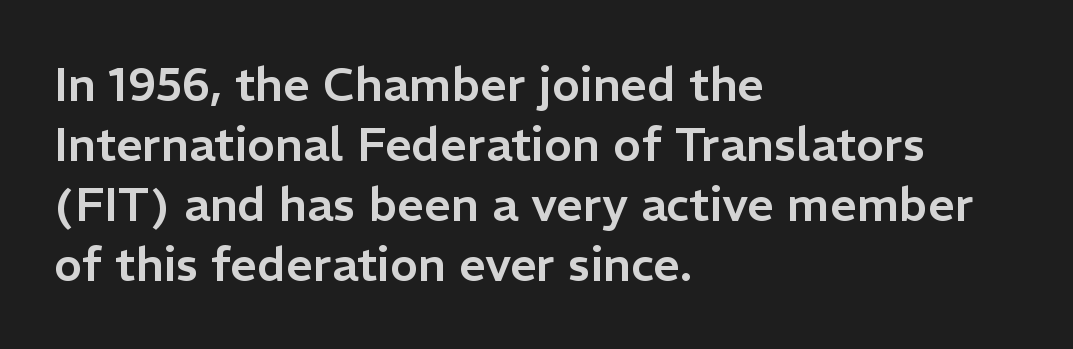
{"serif": "no", "italic": "no", "width": "normal", "stroke_contrast": "low", "x_height": "medium", "monospaced": "no", "underline": "no", "align": "left", "line_spacing": "normal", "line_spacing_ratio": 1.28, "letter_spacing": "normal", "letter_spacing_em": 0.0, "glyph_px": 47}
